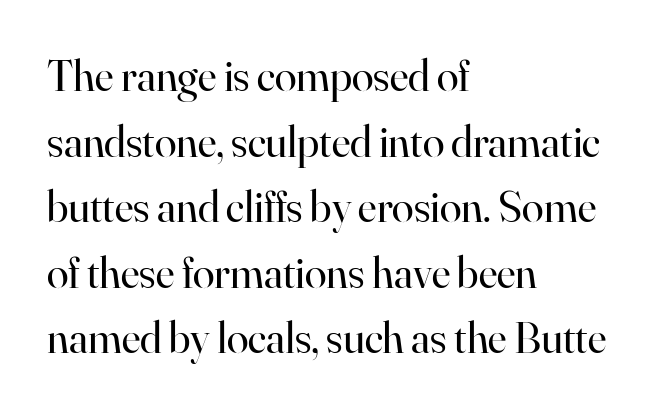
The face used here is proportionally spaced, like ordinary book or web type. You can tell it's not italic because the verticals are truly vertical. Line beginnings align vertically; line endings do not. These lines sit exactly where default settings would place them.
